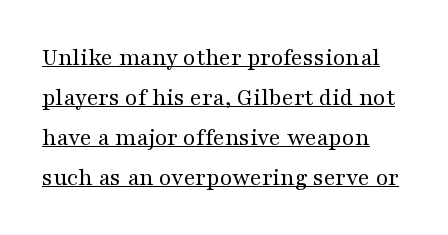
The image shows 25 px text type, upright; set left-aligned, normal line spacing (1.6x), normal letter spacing, underlined.
